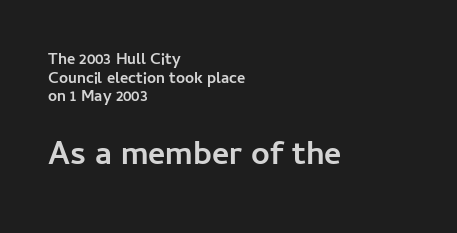
The image shows 33 px semibold sans-serif type, upright; set left-aligned, line spacing 1.17x, normal letter spacing, not underlined; the second (bottom) block is 2.06x larger; low stroke contrast and a medium x-height.
